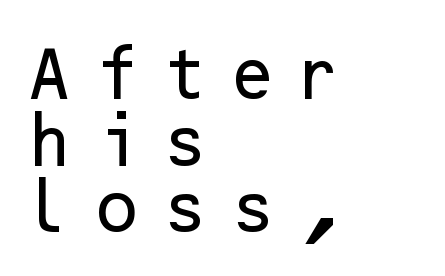
Q: Is the text italic (slanted)? A: No, it is upright.
Q: Is the typeface a serif or a sans-serif typeface? A: Sans-serif.
Q: Is the text underlined? A: No.
Q: How is the paragraph aligned? A: Left-aligned.
Q: Is the spacing between letters normal or unusually wide? A: Unusually wide.
Q: Is the spacing between lines tight, normal or loose? A: Tight.
Q: Width (condensed, normal, or wide)? A: Normal.
Q: Stroke contrast? A: Low.
Q: x-height? A: Medium.
